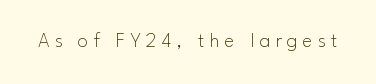
{"italic": "no", "bold": "no", "underline": "no", "letter_spacing": "wide", "letter_spacing_em": 0.25, "glyph_px": 21}
